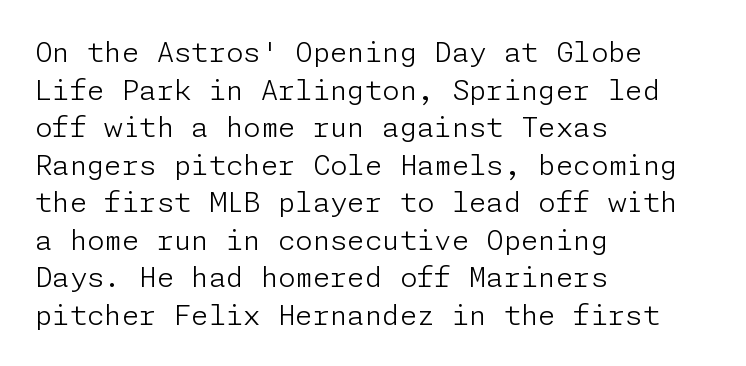
{"serif": "no", "italic": "no", "bold": "no", "weight": "light", "width": "normal", "stroke_contrast": "low", "x_height": "medium", "underline": "no", "align": "left", "line_spacing": "normal", "line_spacing_ratio": 1.34, "letter_spacing": "normal", "letter_spacing_em": 0.0, "glyph_px": 28}
